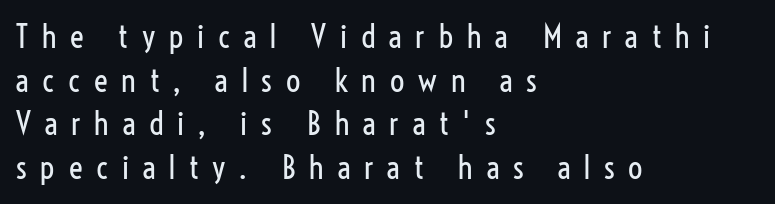
{"serif": "no", "italic": "no", "bold": "no", "weight": "regular", "width": "condensed", "stroke_contrast": "low", "x_height": "medium", "monospaced": "no", "underline": "no", "align": "left", "line_spacing": "normal", "line_spacing_ratio": 1.36, "letter_spacing": "wide", "letter_spacing_em": 0.43, "glyph_px": 32}
